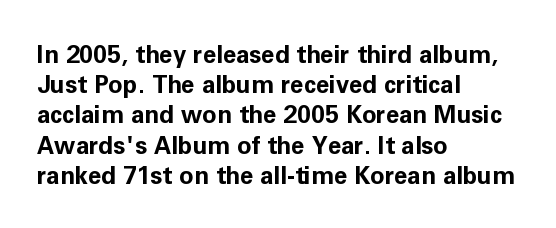
{"italic": "no", "bold": "yes", "underline": "no", "align": "left", "line_spacing": "normal", "line_spacing_ratio": 1.26, "letter_spacing": "normal", "letter_spacing_em": 0.0, "glyph_px": 24}
